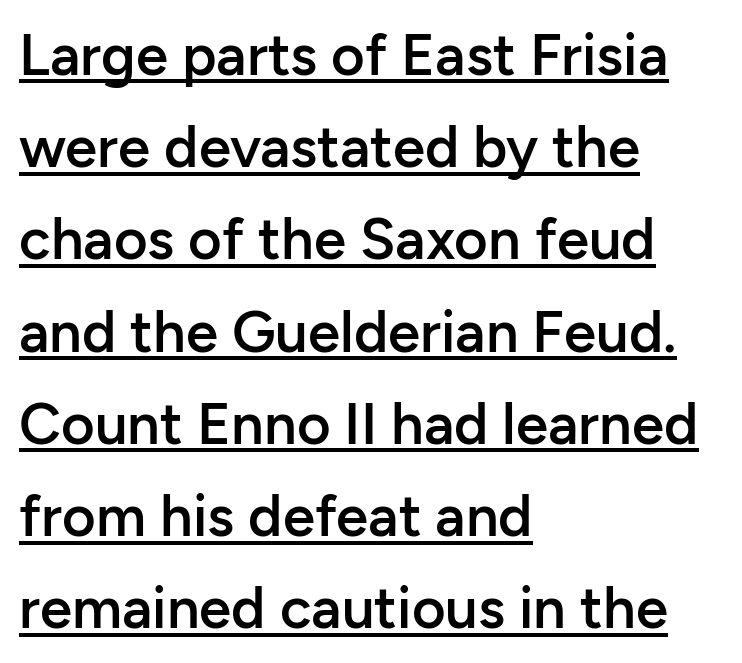
The passage shown is typed in a proportional face where columns would drift. Layout note: lines flush left. The rendering uses the underline text-decoration. Strokes here are thickened, but only to semibold level. Are there feet on the stems? There aren't — it's a sans.
